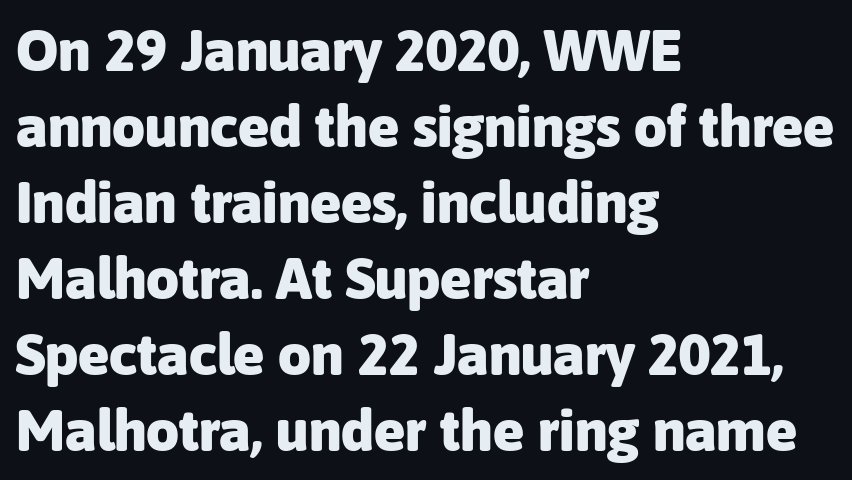
Q: Is the text bold? A: Yes.
Q: Is the text italic (slanted)? A: No, it is upright.
Q: Is the typeface a serif or a sans-serif typeface? A: Sans-serif.
Q: Is the text underlined? A: No.
Q: How is the paragraph aligned? A: Left-aligned.
Q: Is the spacing between letters normal or unusually wide? A: Normal.
Q: Is the spacing between lines tight, normal or loose? A: Normal.
Q: Width (condensed, normal, or wide)? A: Normal.
Q: Stroke contrast? A: Low.
Q: x-height? A: Medium.
Q: Monospaced? A: No.
